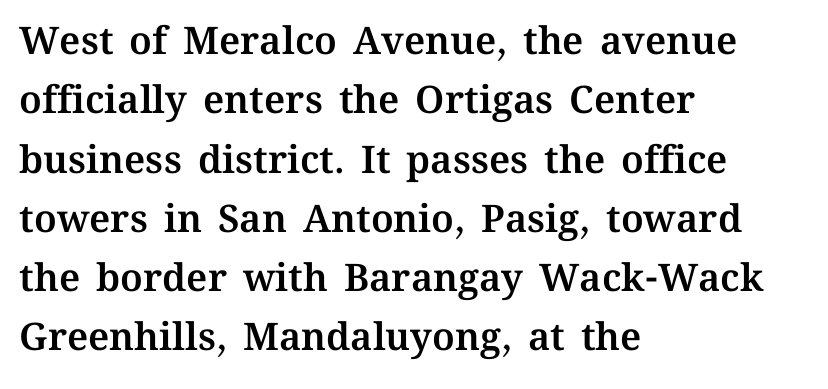
Q: Is the text italic (slanted)? A: No, it is upright.
Q: Is the text underlined? A: No.
Q: How is the paragraph aligned? A: Left-aligned.
Q: Is the spacing between letters normal or unusually wide? A: Normal.
Q: Is the spacing between lines tight, normal or loose? A: Normal.
Q: Width (condensed, normal, or wide)? A: Normal.
Q: Stroke contrast? A: Medium.
Q: x-height? A: Medium.
Q: Monospaced? A: No.
